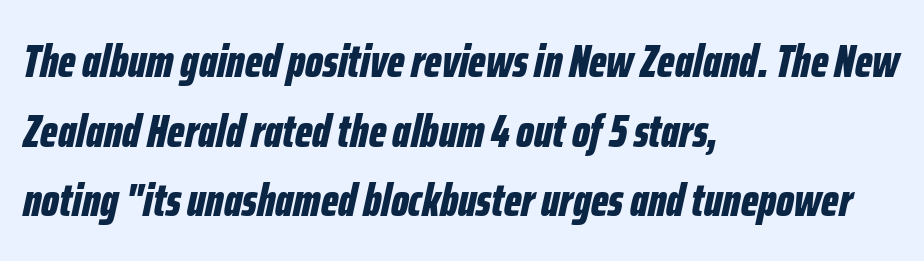
The image shows 47 px bold, condensed type, italic (leaning right); set left-aligned, normal line spacing (1.48x), normal letter spacing, not underlined; low stroke contrast and a medium x-height.
